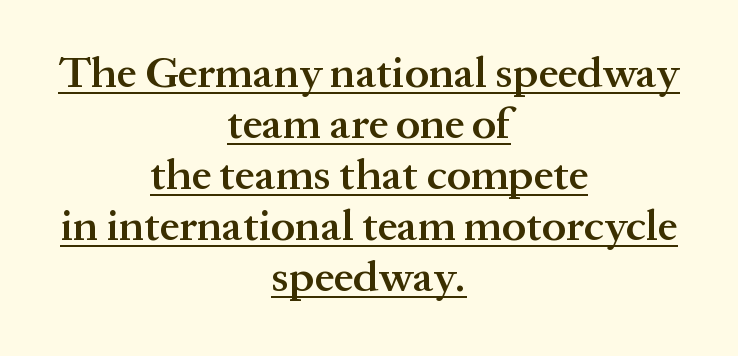
Q: Is the text bold? A: Semi-bold.
Q: Is the text italic (slanted)? A: No, it is upright.
Q: Is the typeface a serif or a sans-serif typeface? A: Serif.
Q: Is the text underlined? A: Yes.
Q: How is the paragraph aligned? A: Centered.
Q: Is the spacing between letters normal or unusually wide? A: Normal.
Q: Width (condensed, normal, or wide)? A: Normal.
Q: Stroke contrast? A: Medium.
Q: x-height? A: Medium.
Q: Monospaced? A: No.
